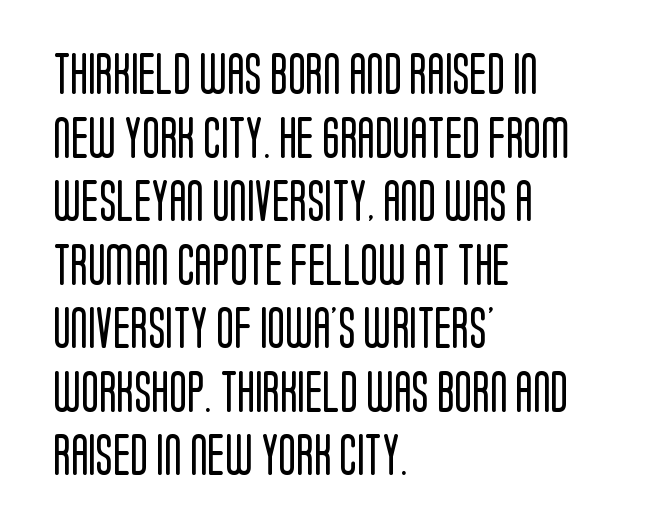
Look at the bottom of the vertical strokes: they stop flat, with no serifs. The rendering uses natural spacing where letterforms have individual widths. Words float on clear page, feet unadorned. These lines keep a tight, regular rhythm from letter to letter. This block has exactly the height ordinary leading produces.
